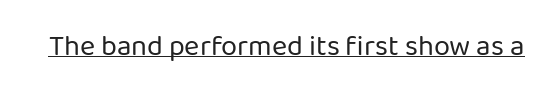
These characters rest on top of a visible drawn line. Ordinary non-slanted type is in use. Is this a heavy cut? Hardly; it is regular or lighter. Here the glyphs are tracked normally, forming tight word shapes.
